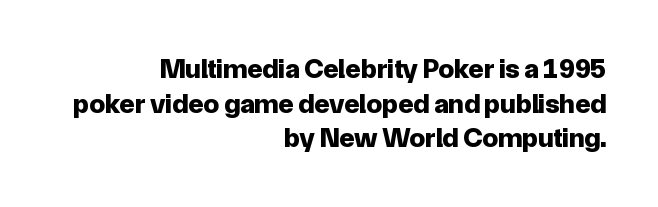
Q: Is the text bold? A: Yes.
Q: Is the text italic (slanted)? A: No, it is upright.
Q: Is the typeface a serif or a sans-serif typeface? A: Sans-serif.
Q: Is the text underlined? A: No.
Q: How is the paragraph aligned? A: Right-aligned.
Q: Is the spacing between letters normal or unusually wide? A: Normal.
Q: Width (condensed, normal, or wide)? A: Normal.
Q: Stroke contrast? A: Low.
Q: x-height? A: Medium.
Q: Monospaced? A: No.
